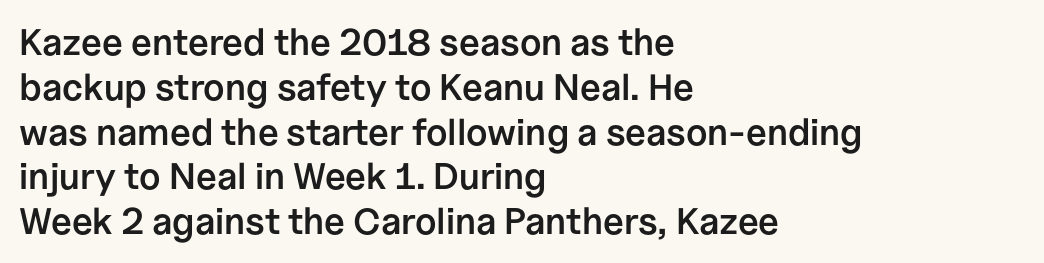
The passage shown has conventional tracking throughout. Looks like regular typesetting: each glyph gets only the width it needs. Serif or sans? Sans — the stroke terminals are bare. Italic? Not at all — the glyphs are vertical. Bare-footed words on every line.
